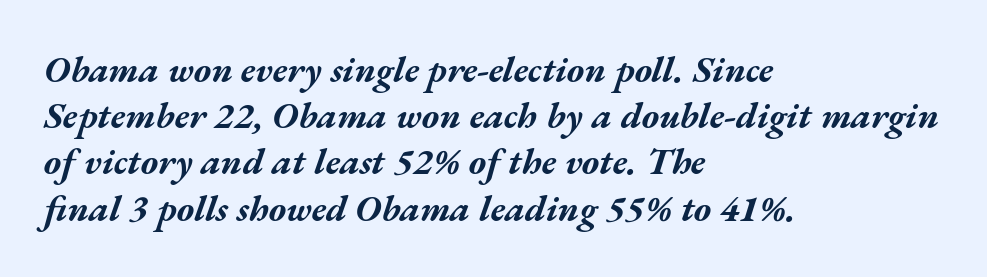
The image shows 37 px bold, wide type, italic (leaning right); set left-aligned, normal line spacing (1.25x), normal letter spacing, not underlined; medium stroke contrast and a medium x-height.
